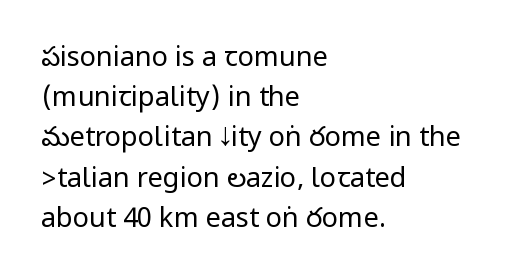
The paragraph shown leans on its left margin. Has an underline been added? It has not. The font's upright variant was chosen for this text. The cut favours lightness, reaching ordinary text weight at its darkest.
